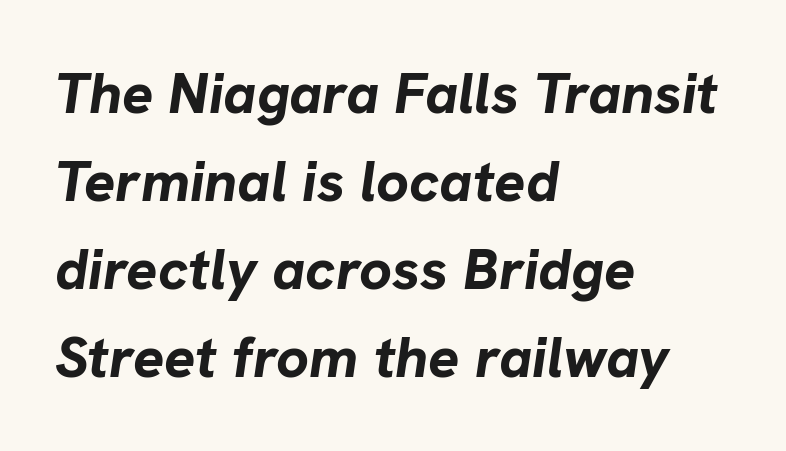
Q: Is the text bold? A: Yes.
Q: Is the text italic (slanted)? A: Yes, it leans right by about 8 degrees.
Q: Is the text underlined? A: No.
Q: How is the paragraph aligned? A: Left-aligned.
Q: Is the spacing between letters normal or unusually wide? A: Normal.
Q: Is the spacing between lines tight, normal or loose? A: Normal.
Q: Width (condensed, normal, or wide)? A: Normal.
Q: Stroke contrast? A: Low.
Q: x-height? A: Medium.
Q: Monospaced? A: No.
